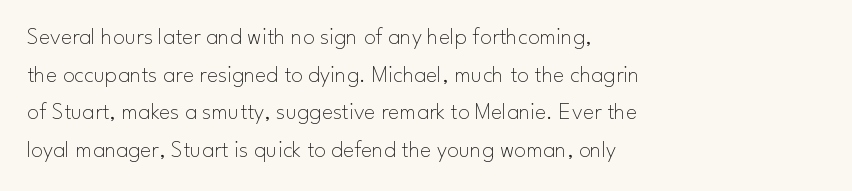
Q: Is the text bold? A: No.
Q: Is the text italic (slanted)? A: No, it is upright.
Q: Is the text underlined? A: No.
Q: How is the paragraph aligned? A: Left-aligned.
Q: Is the spacing between letters normal or unusually wide? A: Normal.
Q: Is the spacing between lines tight, normal or loose? A: Normal.
